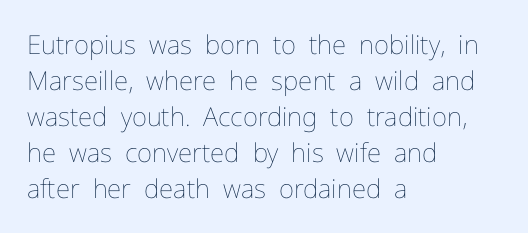
The characters are drawn with everyday or finer stroke widths. Line beginnings align vertically; line endings do not. Rule under the text: the space is simply empty. Words appear dense and cohesive because spacing is normal. Whoever set this chose a conventional vertical rhythm. Rendered with straight, roman letterforms.
